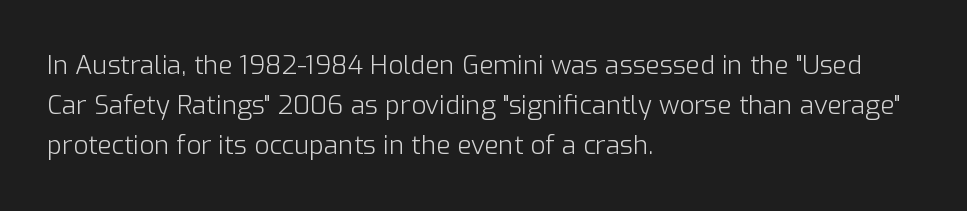
The image shows 26 px text type, upright; set left-aligned, normal line spacing (1.54x), normal letter spacing, not underlined.
